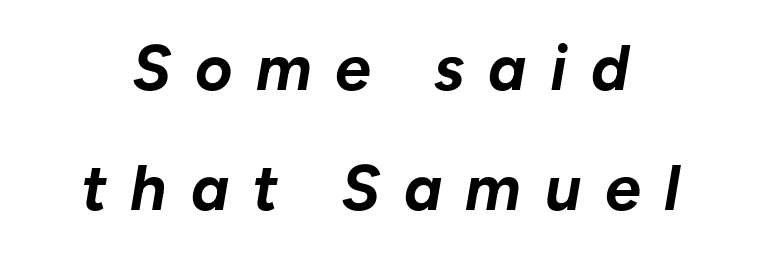
A typesetter would call this proportional, since set widths differ per character. The gaps between neighbouring characters are conspicuously large. Yep, that's italic — everything's leaning. Notice how thick the strokes are: this is what a full bold looks like. Underlining? Definitely not there.
